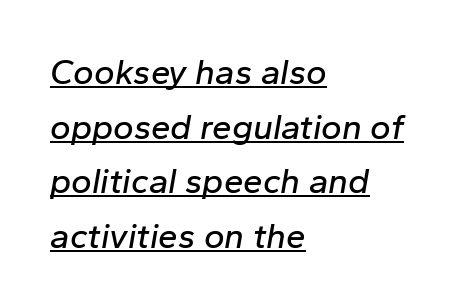
Tall strokes in this sample are angled rather than plumb. What decoration does the sample have? An underline. Each letter keeps its own natural width here, so spacing adapts to shape. The gaps between neighbouring characters are ordinary and unremarkable.
